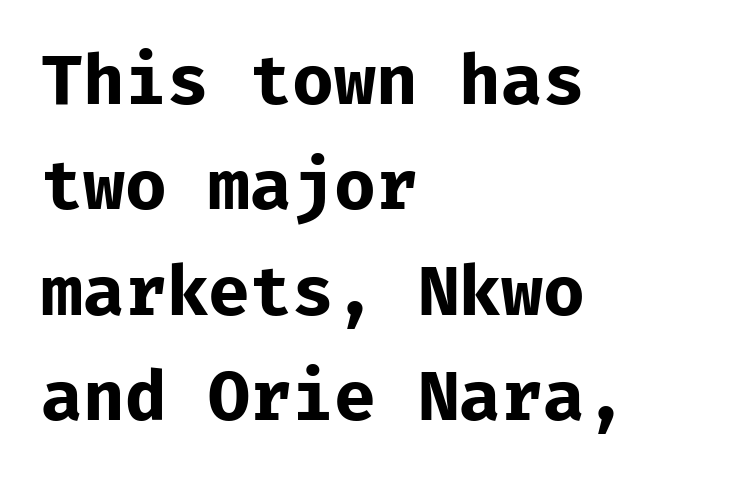
Q: Is the text bold? A: Yes.
Q: Is the text italic (slanted)? A: No, it is upright.
Q: Is the typeface a serif or a sans-serif typeface? A: Sans-serif.
Q: Is the text underlined? A: No.
Q: How is the paragraph aligned? A: Left-aligned.
Q: Is the spacing between letters normal or unusually wide? A: Normal.
Q: Is the spacing between lines tight, normal or loose? A: Normal.
Q: Width (condensed, normal, or wide)? A: Normal.
Q: Stroke contrast? A: Low.
Q: x-height? A: Medium.
